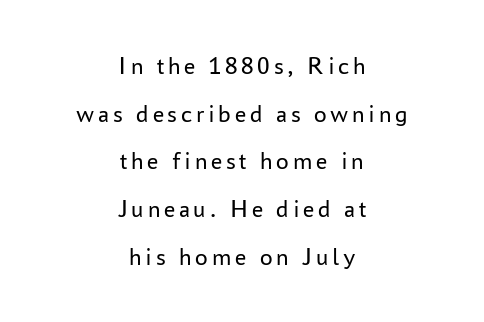
{"italic": "no", "bold": "no", "underline": "no", "align": "center", "line_spacing": "loose", "line_spacing_ratio": 1.91, "glyph_px": 25}
